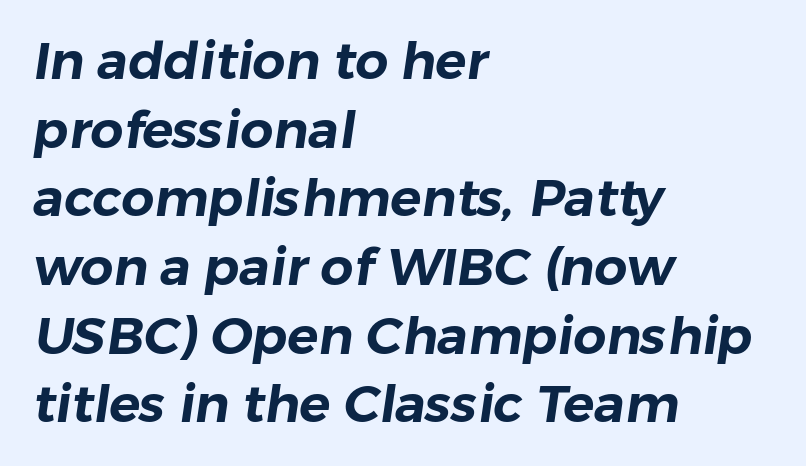
Glance below the letters and you will spot only blank space. How would I describe the line gaps? Plain and ordinary. These lines stack with their left ends in a neat column. Spacing verdict: proportional, widths tailored to each character. In terms of letterform style, serifs are entirely absent. Inter-character spacing is left at the font's built-in metrics.
